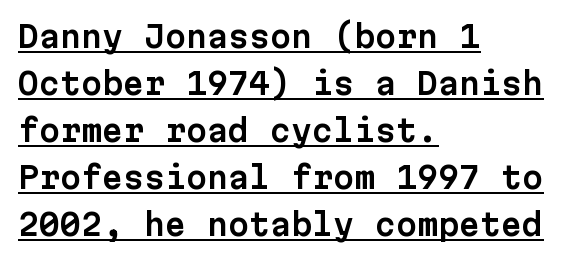
Q: Is the text italic (slanted)? A: No, it is upright.
Q: Is the typeface a serif or a sans-serif typeface? A: Sans-serif.
Q: Is the text underlined? A: Yes.
Q: How is the paragraph aligned? A: Left-aligned.
Q: Is the spacing between letters normal or unusually wide? A: Normal.
Q: Is the spacing between lines tight, normal or loose? A: Normal.
Q: Width (condensed, normal, or wide)? A: Normal.
Q: Stroke contrast? A: Low.
Q: x-height? A: Medium.
Q: Monospaced? A: Yes.
